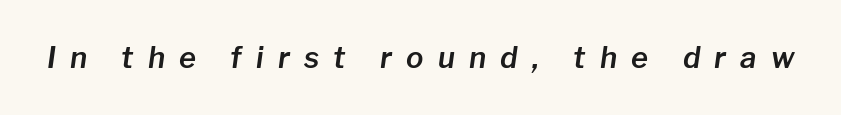
{"italic": "yes", "lean": "right", "slant_degrees": 8, "width": "normal", "stroke_contrast": "low", "x_height": "medium", "monospaced": "no", "underline": "no", "letter_spacing": "wide", "letter_spacing_em": 0.49, "glyph_px": 29}
